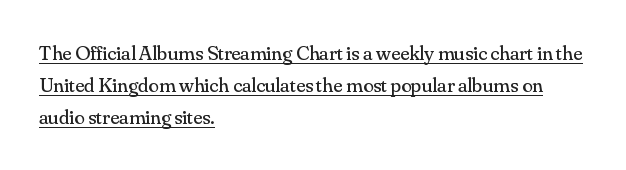
The image shows 21 px text type, upright; set left-aligned, normal line spacing (1.53x), normal letter spacing, underlined.
